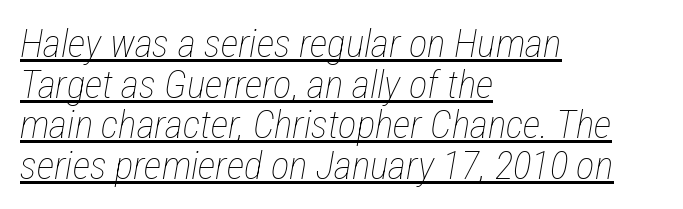
The image shows 39 px thin, condensed type, italic (leaning right); set left-aligned, tight line spacing (1.04x), normal letter spacing, underlined; low stroke contrast and a medium x-height.
